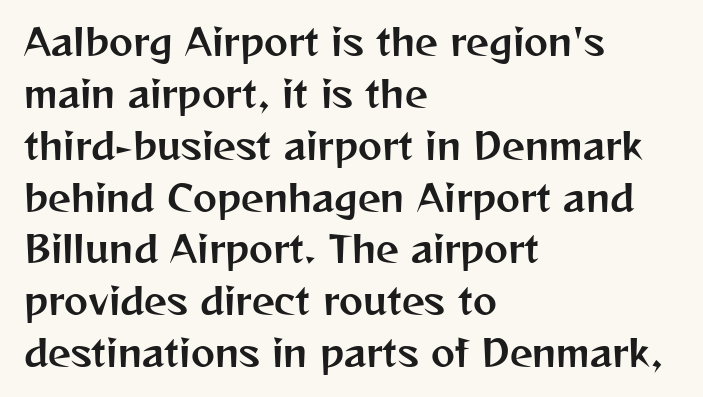
Successive baselines arrive at the customary interval. The passage shown is typeset with a sans-serif family. It's the straight-up-and-down kind of type. Think of a printed novel: that variable character pitch is what you see here. The gap between lines stays unmarked. Line starts are locked; line ends wander.
